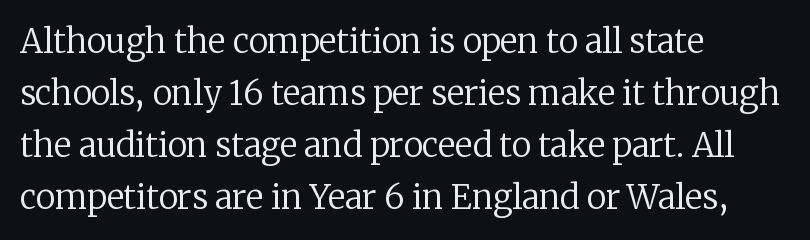
The image shows 33 px regular-weight serif type, upright; set left-aligned, normal line spacing (1.58x), normal letter spacing, not underlined; low stroke contrast and a medium x-height.
